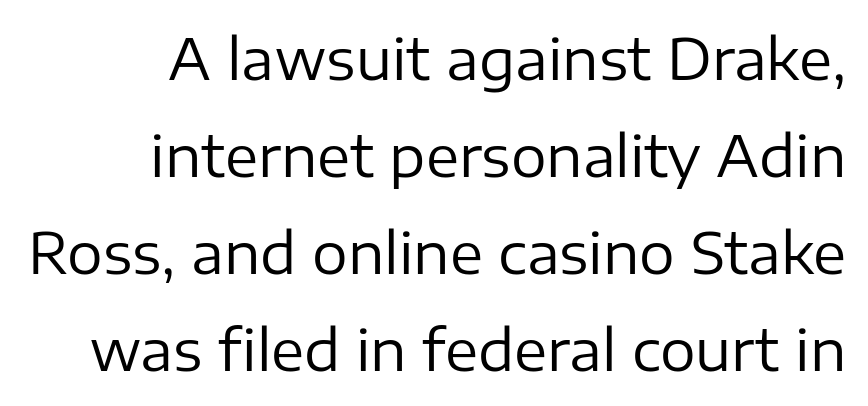
The image shows 56 px regular-weight sans-serif type, upright; set right-aligned, line spacing 1.73x, normal letter spacing, not underlined; low stroke contrast and a medium x-height.
